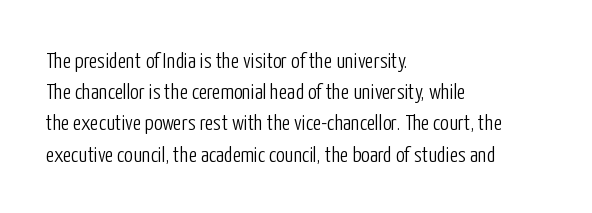
Q: Is the text bold? A: No.
Q: Is the text italic (slanted)? A: No, it is upright.
Q: Is the text underlined? A: No.
Q: How is the paragraph aligned? A: Left-aligned.
Q: Is the spacing between letters normal or unusually wide? A: Normal.
Q: Is the spacing between lines tight, normal or loose? A: Normal.
